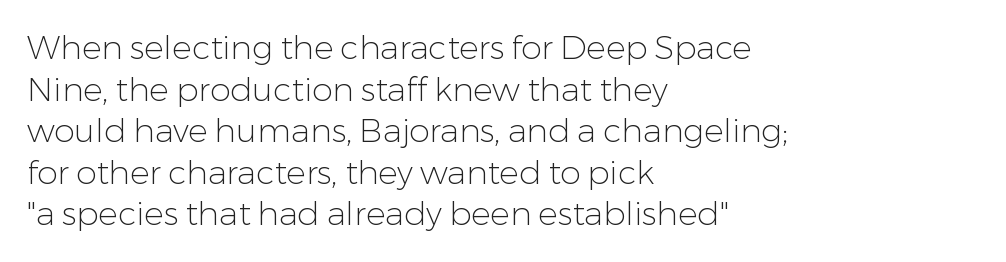
Q: Is the text bold? A: No.
Q: Is the text italic (slanted)? A: No, it is upright.
Q: Is the typeface a serif or a sans-serif typeface? A: Sans-serif.
Q: Is the text underlined? A: No.
Q: How is the paragraph aligned? A: Left-aligned.
Q: Is the spacing between letters normal or unusually wide? A: Normal.
Q: Is the spacing between lines tight, normal or loose? A: Normal.
Q: Width (condensed, normal, or wide)? A: Normal.
Q: Stroke contrast? A: Low.
Q: x-height? A: Medium.
Q: Monospaced? A: No.
